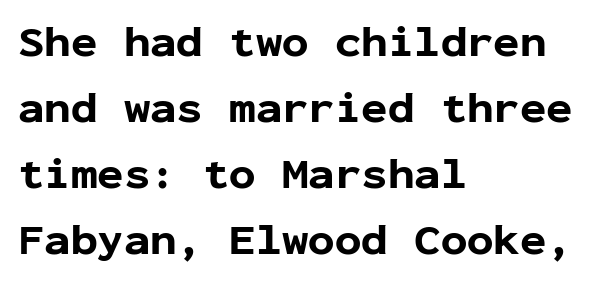
You could count columns in this text — the font is strictly monospaced. Chunky letters — that's bold for sure. These lines are set flush left with a ragged right edge. The rendering shows plain stroke endings on the letterforms — a sans-serif design. The type is set solid horizontally, with unmodified tracking. Upright lettering throughout.
